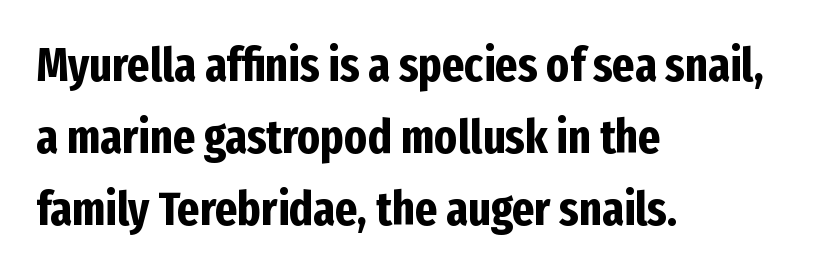
{"serif": "no", "italic": "no", "bold": "yes", "weight": "bold", "width": "condensed", "stroke_contrast": "low", "x_height": "medium", "monospaced": "no", "underline": "no", "align": "left", "line_spacing": "normal", "line_spacing_ratio": 1.5, "letter_spacing": "normal", "letter_spacing_em": 0.0, "glyph_px": 48}
